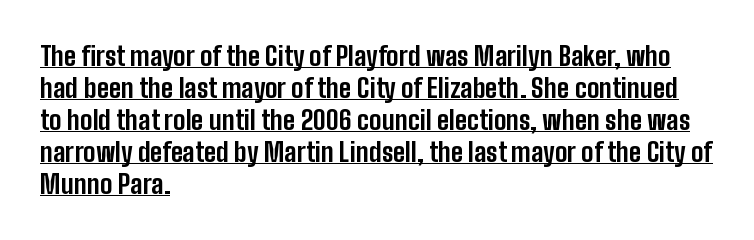
The words here are underlined. Italic: no, the glyphs are upright roman. Caption: multi-line text, flush left, ragged right. Notice how thick the strokes are: this is what a full bold looks like. Standard letterfit; no display-style spreading of the glyphs.
